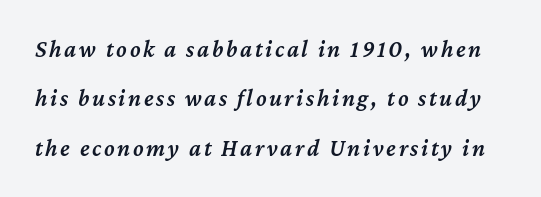
Q: Is the text bold? A: Semi-bold.
Q: Is the text italic (slanted)? A: Yes, it leans right by about 12 degrees.
Q: Is the text underlined? A: No.
Q: Is the spacing between lines tight, normal or loose? A: Loose.
